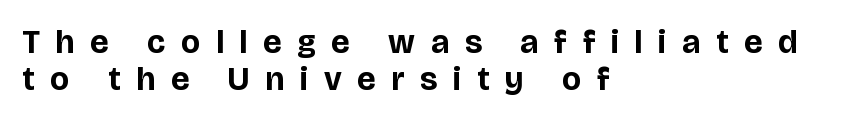
The area under the type is left untouched. Stroke thickness is high; the sample reads as a true bold. A typesetter would mark this as roman, not italic. If you measured baseline to baseline, you'd find a short distance. This sample uses a sans-serif face.
